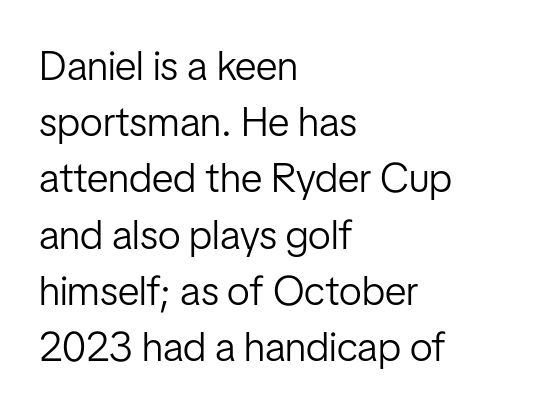
{"serif": "no", "italic": "no", "bold": "no", "weight": "light", "width": "condensed", "stroke_contrast": "low", "x_height": "medium", "monospaced": "no", "underline": "no", "align": "left", "line_spacing": "normal", "line_spacing_ratio": 1.37, "letter_spacing": "normal", "letter_spacing_em": 0.0, "glyph_px": 41}
